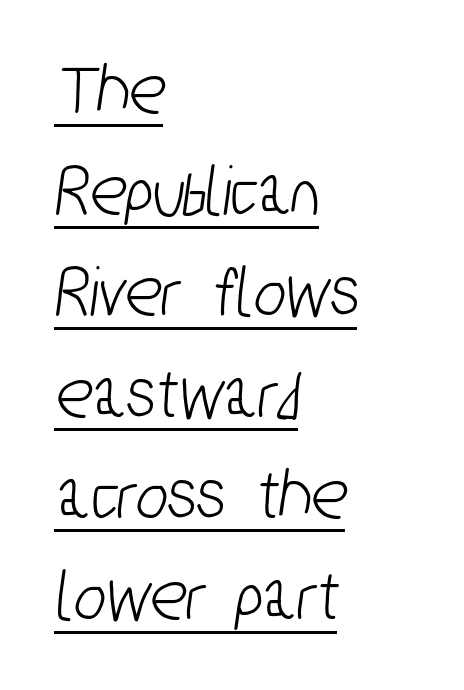
Q: Is the typeface a serif or a sans-serif typeface? A: Sans-serif.
Q: Is the text underlined? A: Yes.
Q: How is the paragraph aligned? A: Left-aligned.
Q: Is the spacing between letters normal or unusually wide? A: Normal.
Q: Is the spacing between lines tight, normal or loose? A: Normal.
Q: Width (condensed, normal, or wide)? A: Condensed.
Q: Stroke contrast? A: Low.
Q: x-height? A: Medium.
Q: Monospaced? A: No.
